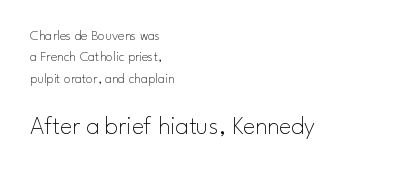
Nothing heavy about these letters — not bold at all. Notice how the passage keeps a crisp vertical edge on the left only. Ascenders rise straight up at ninety degrees. Small over large — that's the arrangement of the two blocks here. Caption: standard tracking, unaltered.
